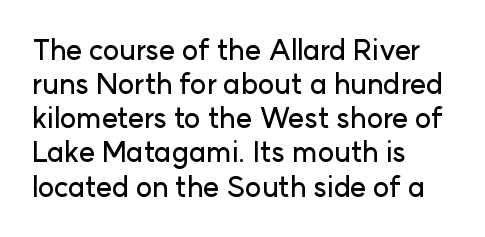
Leftover space on each line is placed entirely after the last word. Default kerning and tracking; the words read as compact shapes. A bare baseline throughout the passage. Looks like regular typesetting: each glyph gets only the width it needs. Stroke terminals: plain, sans-serif.
